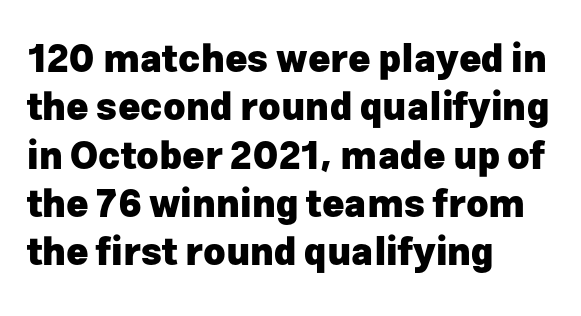
{"serif": "no", "italic": "no", "bold": "yes", "weight": "heavy", "width": "normal", "stroke_contrast": "low", "x_height": "medium", "monospaced": "no", "underline": "no", "align": "left", "line_spacing": "normal", "line_spacing_ratio": 1.27, "letter_spacing": "normal", "letter_spacing_em": 0.0, "glyph_px": 38}
